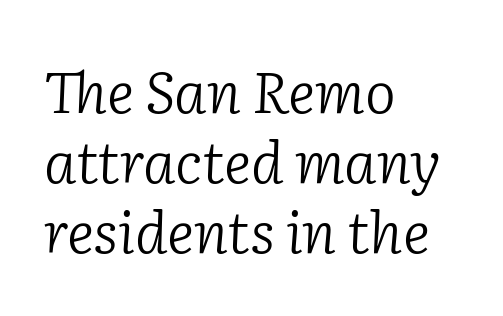
{"serif": "yes", "italic": "yes", "lean": "right", "slant_degrees": 2, "bold": "no", "weight": "light", "width": "normal", "stroke_contrast": "low", "x_height": "medium", "monospaced": "no", "underline": "no", "align": "left", "line_spacing_ratio": 1.21, "letter_spacing": "normal", "letter_spacing_em": 0.0, "glyph_px": 58}
